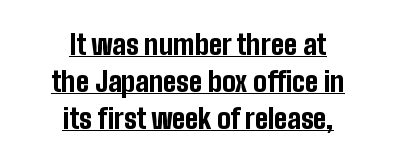
The image shows 27 px bold type, upright; set centered, normal line spacing (1.37x), normal letter spacing, underlined.
